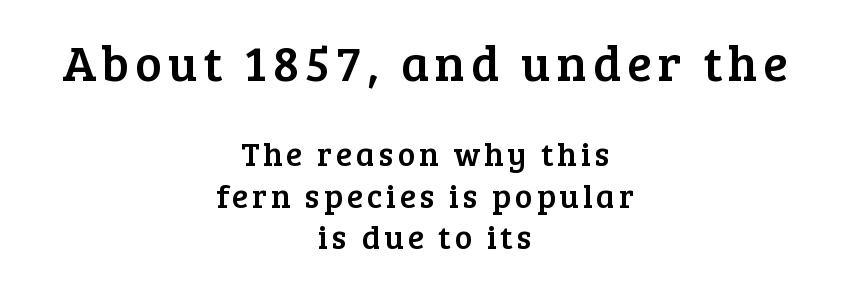
Q: Is the text italic (slanted)? A: No, it is upright.
Q: Is the typeface a serif or a sans-serif typeface? A: Serif.
Q: Is the text underlined? A: No.
Q: How is the paragraph aligned? A: Centered.
Q: Is the spacing between lines tight, normal or loose? A: Normal.
Q: Which block of text is set in a larger size, the first (top) or the second (bottom)? A: The first (top) one.
Q: Width (condensed, normal, or wide)? A: Normal.
Q: Stroke contrast? A: Low.
Q: x-height? A: Medium.
Q: Monospaced? A: No.
